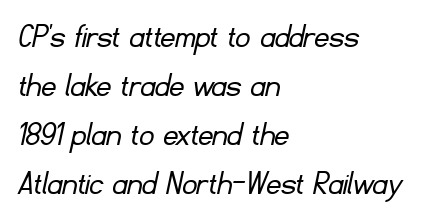
Q: Is the text bold? A: No.
Q: Is the typeface a serif or a sans-serif typeface? A: Sans-serif.
Q: Is the text underlined? A: No.
Q: How is the paragraph aligned? A: Left-aligned.
Q: Is the spacing between letters normal or unusually wide? A: Normal.
Q: Is the spacing between lines tight, normal or loose? A: Normal.
Q: Width (condensed, normal, or wide)? A: Normal.
Q: Stroke contrast? A: Low.
Q: x-height? A: Small.
Q: Monospaced? A: No.
